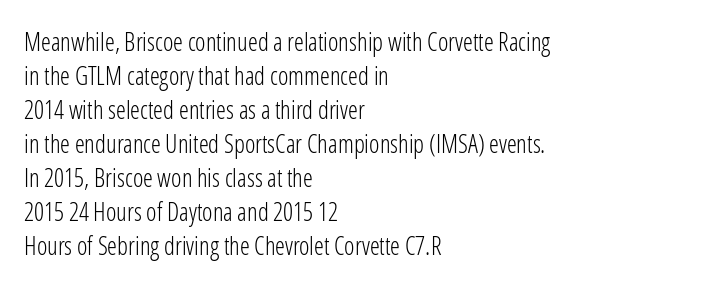
A normal amount of white space separates one row of letters from the next. Honestly, the letter spacing is just normal — you wouldn't notice it. The font's upright variant was chosen for this text. Is this a heavy cut? Hardly; it is regular or lighter. Caption: multi-line text, flush left, ragged right.
